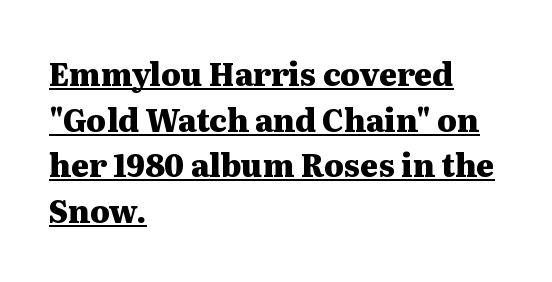
The image shows 31 px heavy, wide serif type, upright; set left-aligned, normal line spacing (1.47x), normal letter spacing, underlined; medium stroke contrast and a medium x-height.
